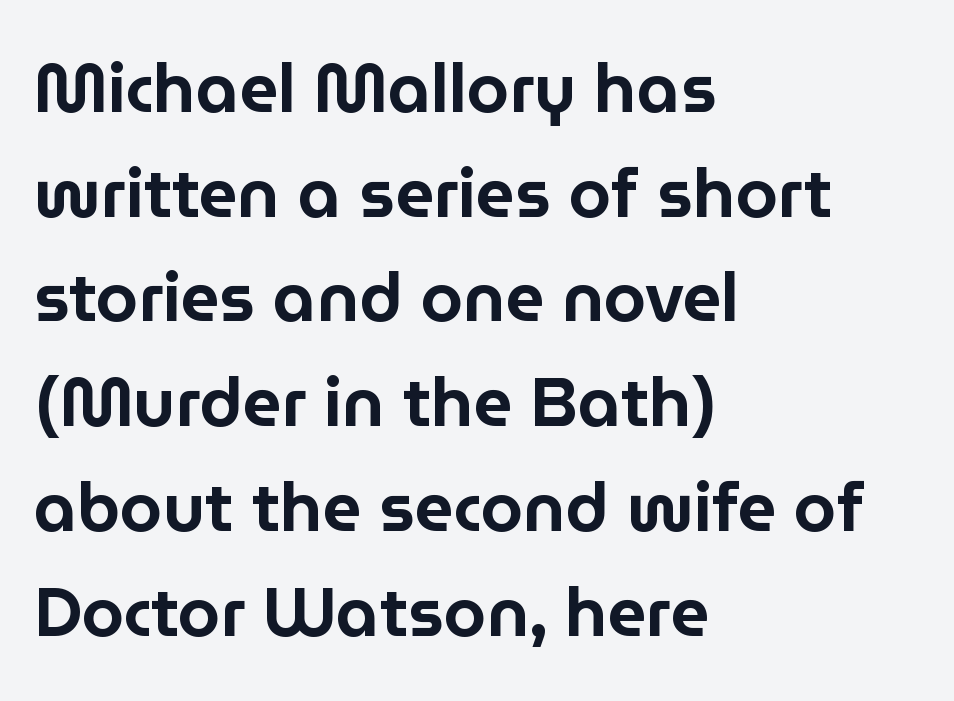
The line texture is even and compact thanks to regular tracking. Check under the words: just untouched page. Examine the stroke ends and you'll find no serifs. The block of text has a typical density, with ordinary space between rows. Spacing verdict: proportional, widths tailored to each character. It's the straight-up-and-down kind of type.
